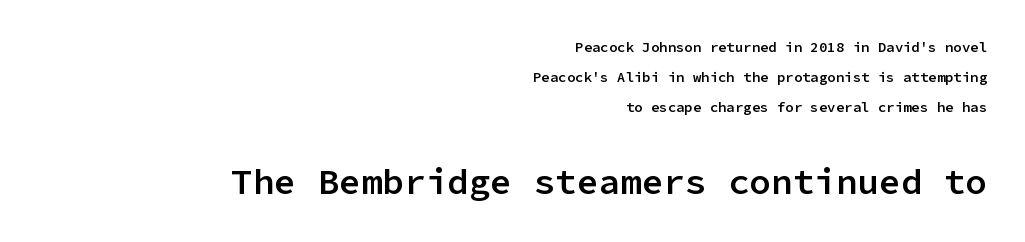
Q: Is the text bold? A: Semi-bold.
Q: Is the text italic (slanted)? A: No, it is upright.
Q: Is the typeface a serif or a sans-serif typeface? A: Sans-serif.
Q: Is the text underlined? A: No.
Q: How is the paragraph aligned? A: Right-aligned.
Q: Is the spacing between letters normal or unusually wide? A: Normal.
Q: Is the spacing between lines tight, normal or loose? A: Loose.
Q: Which block of text is set in a larger size, the first (top) or the second (bottom)? A: The second (bottom) one.
Q: Width (condensed, normal, or wide)? A: Normal.
Q: Stroke contrast? A: Low.
Q: x-height? A: Medium.
Q: Monospaced? A: Yes.
